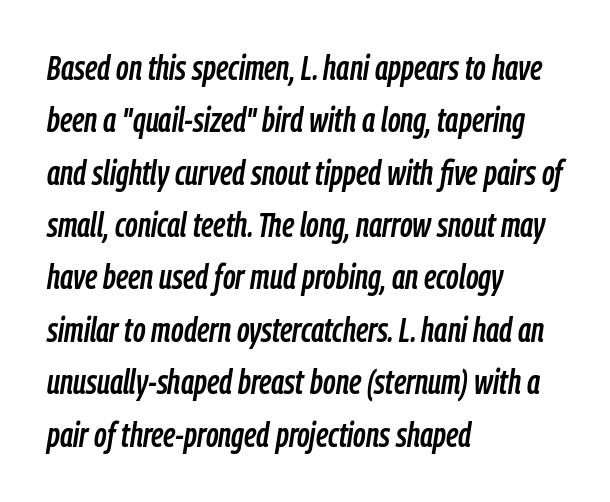
The rendering keeps characters at their native spacing. The string is rendered with underlining switched off. Compared with a centered layout, this one pins lines to the left instead. This sample has the flowing, uneven cadence of proportional lettering.
